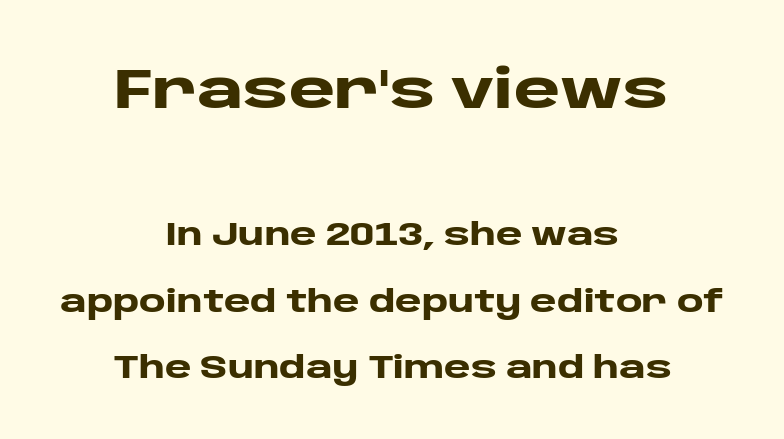
The image shows 56 px heavy, wide sans-serif type, upright; set centered, loose line spacing (2.08x), normal letter spacing, not underlined; the first (top) block is 1.75x larger; low stroke contrast and a large x-height.
